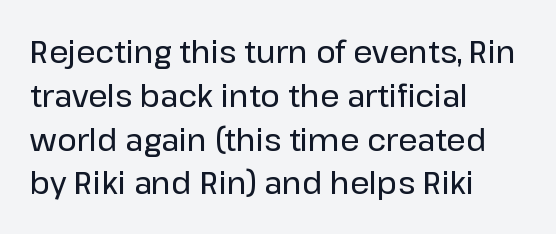
The image shows 30 px sans-serif type, upright; set left-aligned, normal line spacing (1.46x), normal letter spacing, not underlined; low stroke contrast and a medium x-height.
